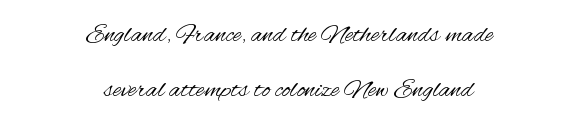
Q: Is the text bold? A: No.
Q: Is the text italic (slanted)? A: Yes.
Q: Is the text underlined? A: No.
Q: How is the paragraph aligned? A: Centered.
Q: Is the spacing between letters normal or unusually wide? A: Normal.
Q: Is the spacing between lines tight, normal or loose? A: Loose.
